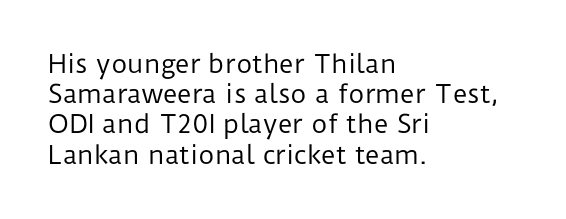
{"italic": "no", "bold": "no", "underline": "no", "align": "left", "line_spacing_ratio": 1.21, "letter_spacing": "normal", "letter_spacing_em": 0.0, "glyph_px": 25}
